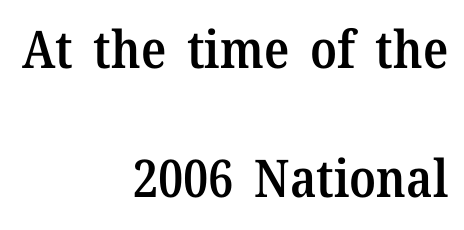
{"serif": "yes", "italic": "no", "bold": "semi", "weight": "semibold", "width": "normal", "stroke_contrast": "medium", "x_height": "medium", "monospaced": "no", "underline": "no", "align": "right", "line_spacing": "loose", "line_spacing_ratio": 2.49, "letter_spacing": "normal", "letter_spacing_em": 0.0, "glyph_px": 52}
